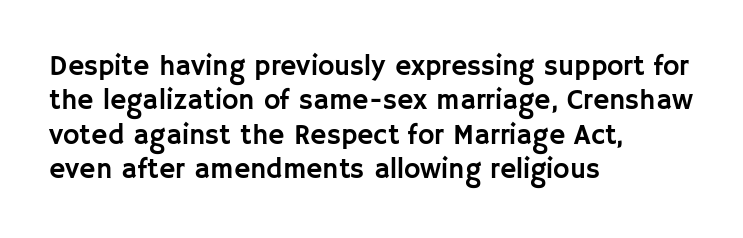
{"serif": "no", "italic": "no", "width": "normal", "stroke_contrast": "low", "x_height": "large", "monospaced": "no", "underline": "no", "align": "left", "line_spacing_ratio": 1.23, "letter_spacing": "normal", "letter_spacing_em": 0.0, "glyph_px": 28}
